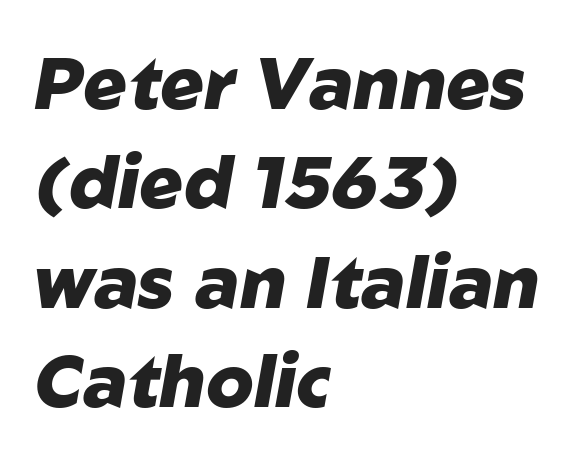
The image shows 73 px heavy type, italic (leaning right); set left-aligned, normal line spacing (1.36x), normal letter spacing, not underlined; low stroke contrast and a medium x-height.
